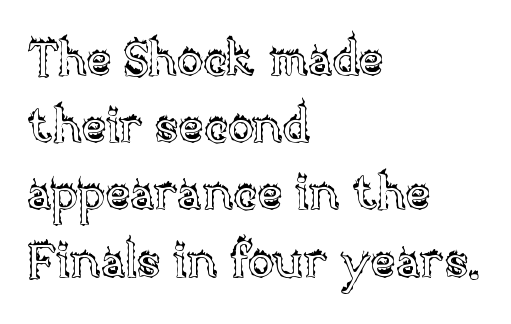
Characters follow at the spacing the type designer built in. Leading matches the norm, producing a regular column. Reading down the block, your eye returns to a fixed left position each line. Underline: absent. Think of a printed novel: that variable character pitch is what you see here. You can tell it's not italic because the verticals are truly vertical.
